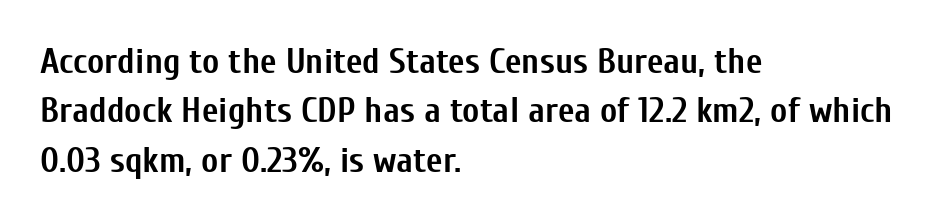
Varying glyph widths throughout — classic text-font behaviour. Is there much room between lines? A standard amount, neither cramped nor airy. The lines are quadded left. Compared with an ordinary text face, these strokes are far heavier — a full bold. The glyphs in this specimen are sans serif. Every character sits straight up, as roman type does.
